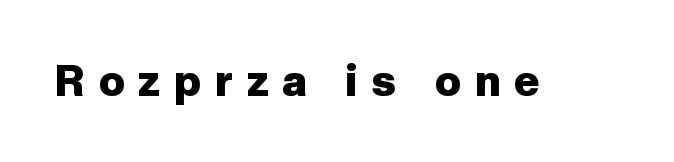
The image shows 43 px heavy sans-serif type, upright; set unusually wide letter spacing (+0.33 em), not underlined; low stroke contrast and a medium x-height.
